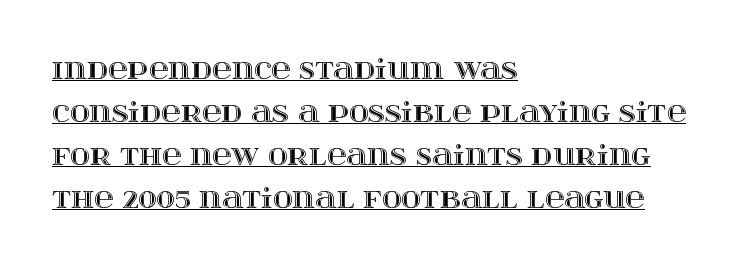
Q: Is the text italic (slanted)? A: No, it is upright.
Q: Is the text underlined? A: Yes.
Q: How is the paragraph aligned? A: Left-aligned.
Q: Is the spacing between letters normal or unusually wide? A: Normal.
Q: Is the spacing between lines tight, normal or loose? A: Normal.
